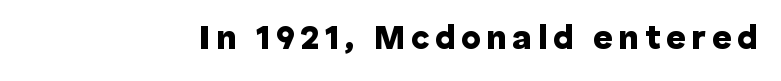
Q: Is the text bold? A: Yes.
Q: Is the text italic (slanted)? A: No, it is upright.
Q: Is the typeface a serif or a sans-serif typeface? A: Sans-serif.
Q: Is the text underlined? A: No.
Q: Width (condensed, normal, or wide)? A: Normal.
Q: Stroke contrast? A: Low.
Q: x-height? A: Medium.
Q: Monospaced? A: No.
